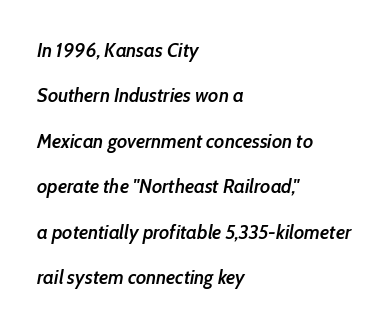
Q: Is the text bold? A: Semi-bold.
Q: Is the text italic (slanted)? A: Yes, it leans right by about 10 degrees.
Q: Is the text underlined? A: No.
Q: How is the paragraph aligned? A: Left-aligned.
Q: Is the spacing between letters normal or unusually wide? A: Normal.
Q: Is the spacing between lines tight, normal or loose? A: Loose.
